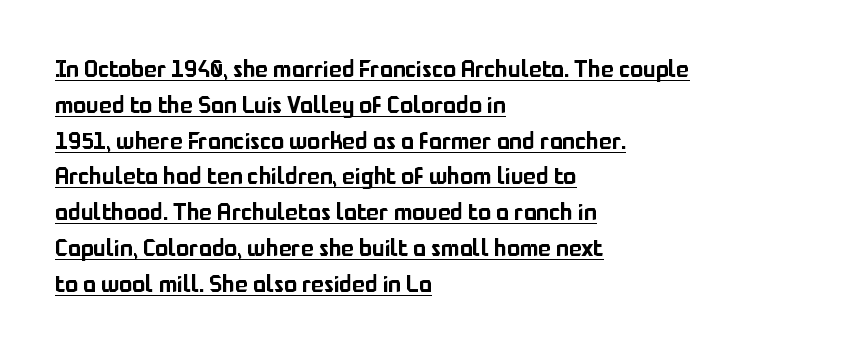
The image shows 24 px text type, upright; set left-aligned, normal line spacing (1.49x), normal letter spacing, underlined.
